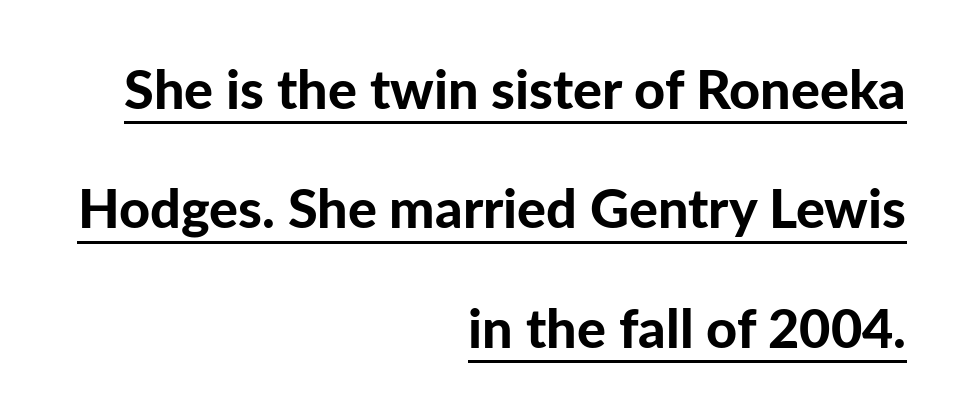
Q: Is the text bold? A: Yes.
Q: Is the text italic (slanted)? A: No, it is upright.
Q: Is the typeface a serif or a sans-serif typeface? A: Sans-serif.
Q: Is the text underlined? A: Yes.
Q: How is the paragraph aligned? A: Right-aligned.
Q: Is the spacing between letters normal or unusually wide? A: Normal.
Q: Is the spacing between lines tight, normal or loose? A: Loose.
Q: Width (condensed, normal, or wide)? A: Normal.
Q: Stroke contrast? A: Low.
Q: x-height? A: Medium.
Q: Monospaced? A: No.
